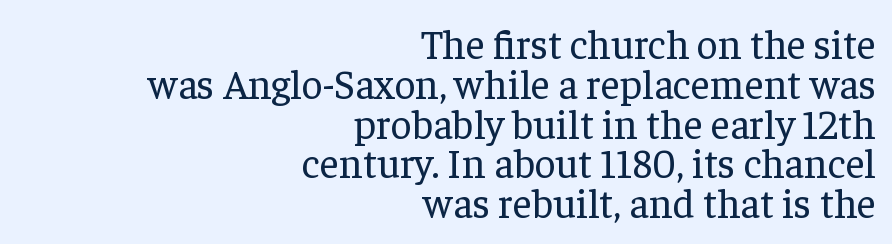
The image shows 41 px regular-weight serif type, upright; set right-aligned, tight line spacing (0.97x), normal letter spacing, not underlined; low stroke contrast and a medium x-height.
